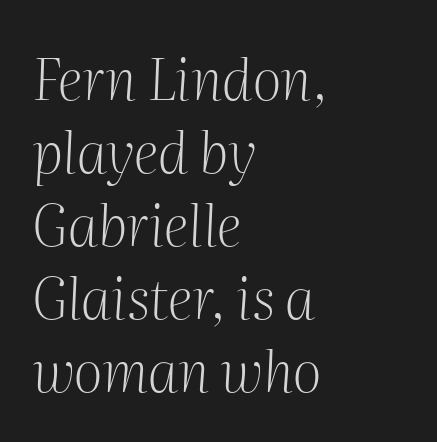
{"serif": "yes", "italic": "yes", "lean": "right", "slant_degrees": 2, "bold": "no", "weight": "light", "width": "normal", "stroke_contrast": "medium", "x_height": "medium", "monospaced": "no", "underline": "no", "align": "left", "line_spacing": "normal", "line_spacing_ratio": 1.28, "letter_spacing": "normal", "letter_spacing_em": 0.0, "glyph_px": 57}
